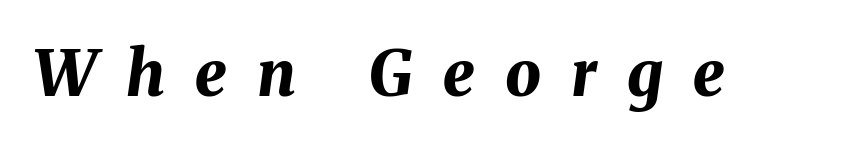
{"italic": "yes", "lean": "right", "slant_degrees": 8, "bold": "yes", "weight": "bold", "width": "normal", "stroke_contrast": "medium", "x_height": "medium", "monospaced": "no", "underline": "no", "letter_spacing": "wide", "letter_spacing_em": 0.48, "glyph_px": 63}
